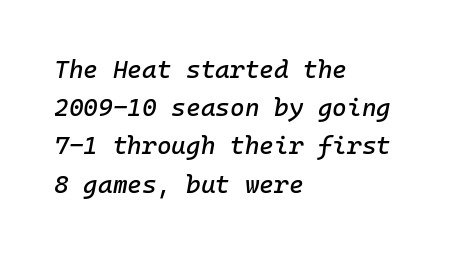
Q: Is the text italic (slanted)? A: Yes, it leans right by about 10 degrees.
Q: Is the text underlined? A: No.
Q: How is the paragraph aligned? A: Left-aligned.
Q: Is the spacing between letters normal or unusually wide? A: Normal.
Q: Is the spacing between lines tight, normal or loose? A: Normal.
